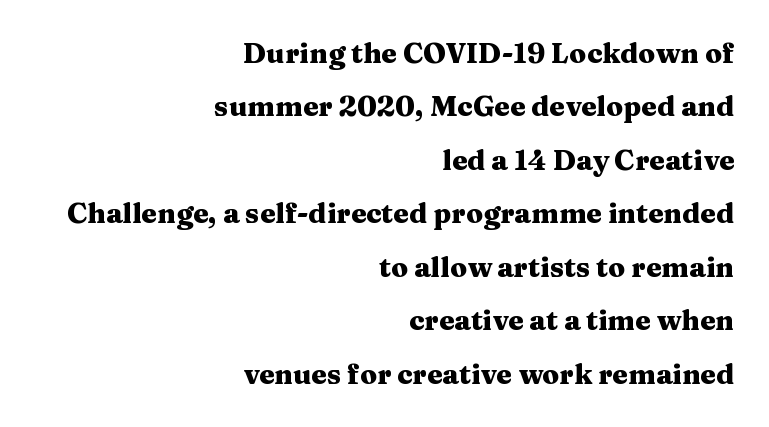
Short and long lines alike share a common ending point at right. These words are printed bold, with thick strokes throughout. The passage shown is typed in a proportional face where columns would drift. Each row of text sits above clean, open space. The letters carry serifs — small finishing strokes at the ends of their stems. Posture: upright roman.
